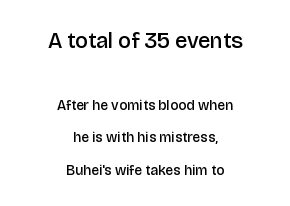
The image shows 22 px text type, upright; set centered, loose line spacing (2.32x), normal letter spacing, not underlined; the first (top) block is 1.57x larger.
